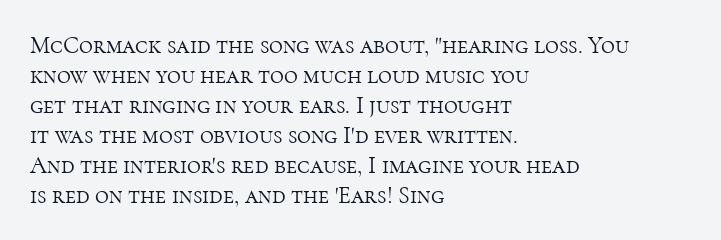
{"italic": "no", "bold": "no", "underline": "no", "align": "left", "line_spacing": "normal", "line_spacing_ratio": 1.25, "letter_spacing": "normal", "letter_spacing_em": 0.0, "glyph_px": 24}
